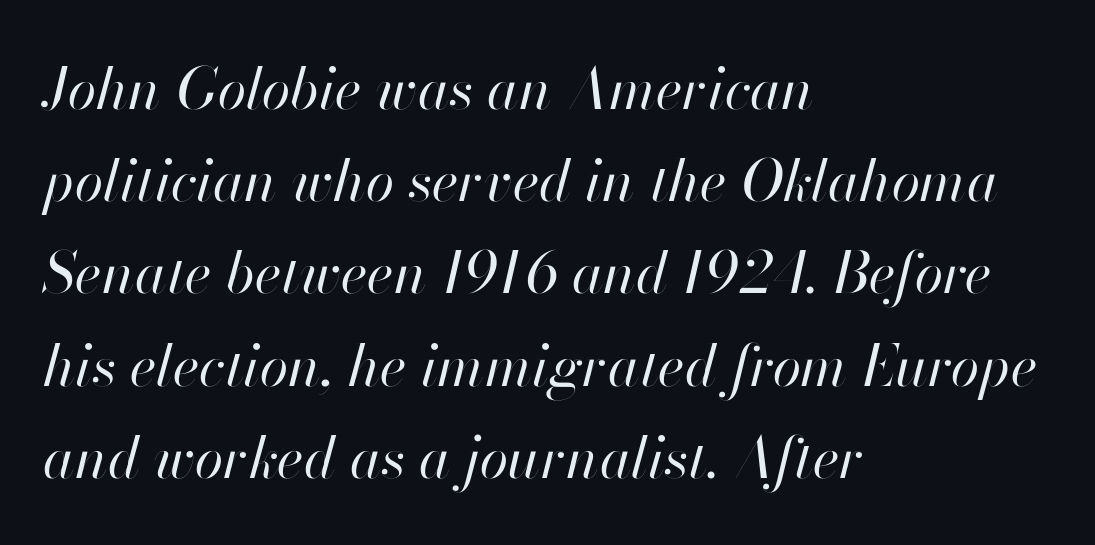
Q: Is the text bold? A: No.
Q: Is the text italic (slanted)? A: Yes, it leans right by about 13 degrees.
Q: Is the text underlined? A: No.
Q: How is the paragraph aligned? A: Left-aligned.
Q: Is the spacing between letters normal or unusually wide? A: Normal.
Q: Is the spacing between lines tight, normal or loose? A: Normal.
Q: Width (condensed, normal, or wide)? A: Normal.
Q: Stroke contrast? A: High.
Q: x-height? A: Small.
Q: Monospaced? A: No.
